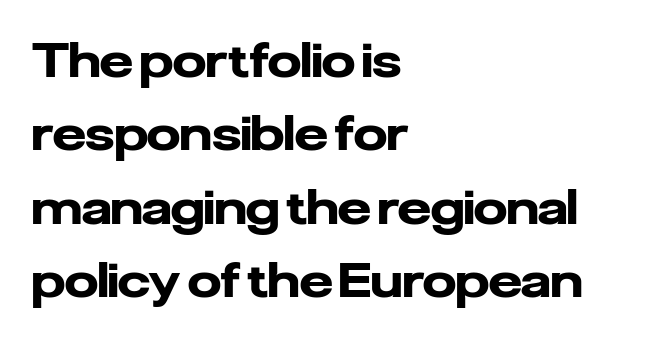
The glyphs in this specimen are sans serif. The glyphs are unaccompanied by any horizontal stroke below them. Is this a fixed-width face? No — the glyphs have proportional, varying widths. No italicization has been applied; the sample stays upright. Each word holds together tightly as a unit, with standard inter-letter gaps. Line spacing here is normal.
